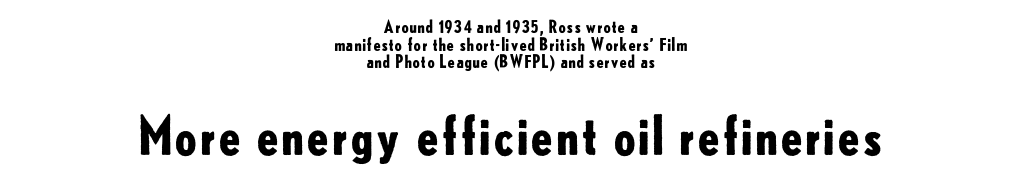
{"serif": "no", "italic": "no", "bold": "yes", "weight": "bold", "width": "normal", "stroke_contrast": "low", "x_height": "small", "monospaced": "no", "underline": "no", "align": "center", "line_spacing": "tight", "line_spacing_ratio": 1.04, "letter_spacing": "normal", "letter_spacing_em": 0.0, "larger_block": "second", "size_ratio": 3.06, "glyph_px": 52}
